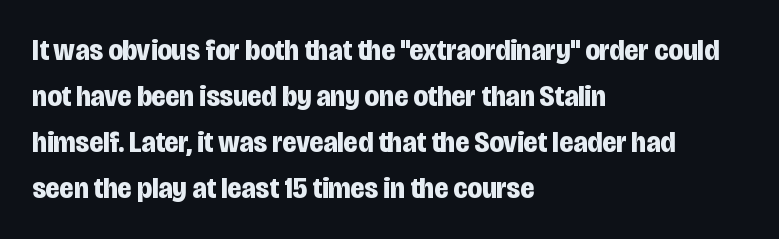
{"serif": "no", "italic": "no", "bold": "yes", "weight": "bold", "width": "condensed", "stroke_contrast": "low", "x_height": "large", "monospaced": "no", "underline": "no", "align": "left", "line_spacing": "normal", "line_spacing_ratio": 1.53, "letter_spacing": "normal", "letter_spacing_em": 0.0, "glyph_px": 30}
